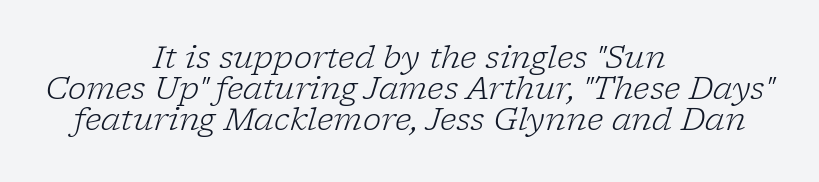
Note the varied advance widths — an 'i' is clearly narrower than an 'm'. The line-height multiplier appears low, near solid setting. Serif or sans? Serif — the stroke terminals have little feet. The rendering keeps characters at their native spacing. Where is the straight margin? There isn't one; the lines are centered. Think standard paragraph weight, or any step lighter than that.
